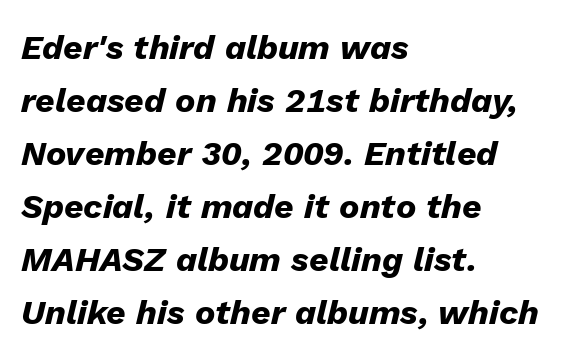
The image shows 34 px heavy type, italic (leaning right); set left-aligned, normal line spacing (1.56x), normal letter spacing, not underlined; low stroke contrast and a medium x-height.
